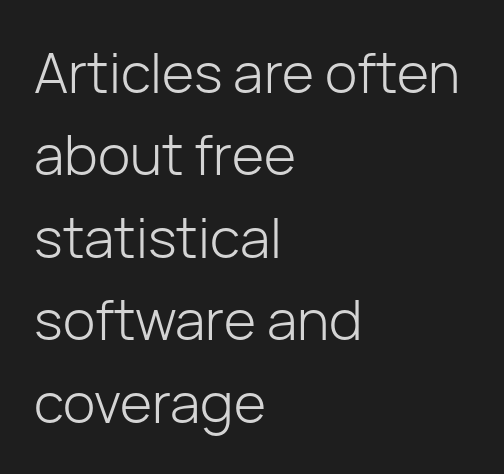
Q: Is the text bold? A: No.
Q: Is the text italic (slanted)? A: No, it is upright.
Q: Is the typeface a serif or a sans-serif typeface? A: Sans-serif.
Q: Is the text underlined? A: No.
Q: How is the paragraph aligned? A: Left-aligned.
Q: Is the spacing between letters normal or unusually wide? A: Normal.
Q: Is the spacing between lines tight, normal or loose? A: Normal.
Q: Width (condensed, normal, or wide)? A: Normal.
Q: Stroke contrast? A: Low.
Q: x-height? A: Medium.
Q: Monospaced? A: No.
